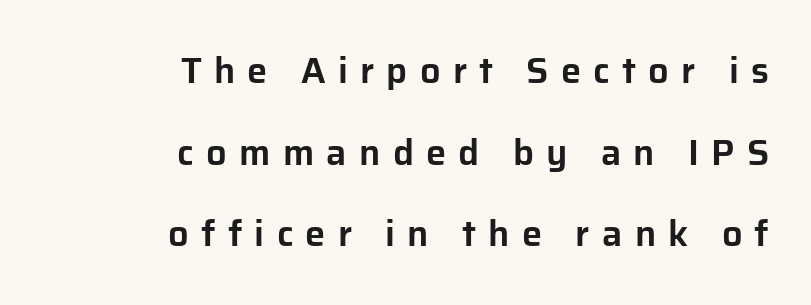
Italic? Not at all — the glyphs are vertical. Think of a printed novel: that variable character pitch is what you see here. This rendering employs a face without finishing strokes, i.e., a sans-serif. Has an underline been added? It has not. Letter spacing: wide. The passage shown stacks its lines with a broad gap.
